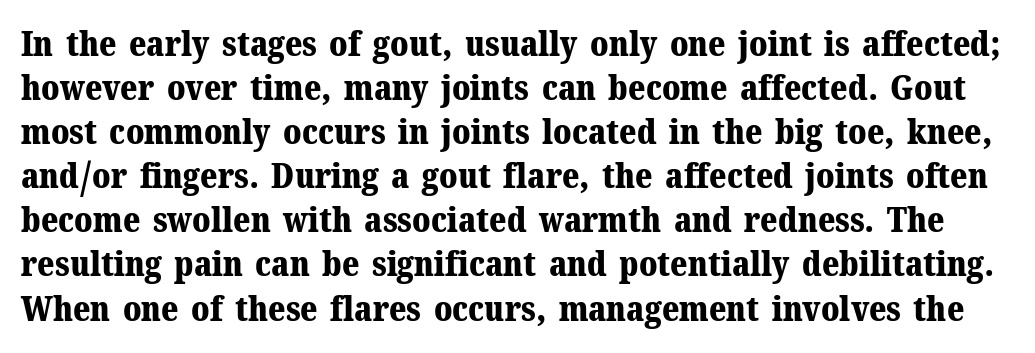
The image shows 35 px bold serif type, upright; set normal line spacing (1.26x), normal letter spacing, not underlined; medium stroke contrast and a medium x-height.
